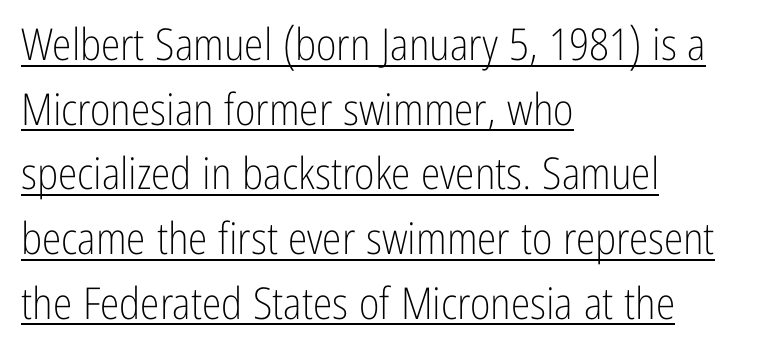
If you drew a ruler down the left edge, every line would touch it. The specimen reads as upright at a glance. The typesetting does not lean heavy: it is not bold. Font category for this specimen: sans-serif. Students, note that the glyphs here touch the page at normal intervals. Emphasis is given by a line drawn under the lettering.
